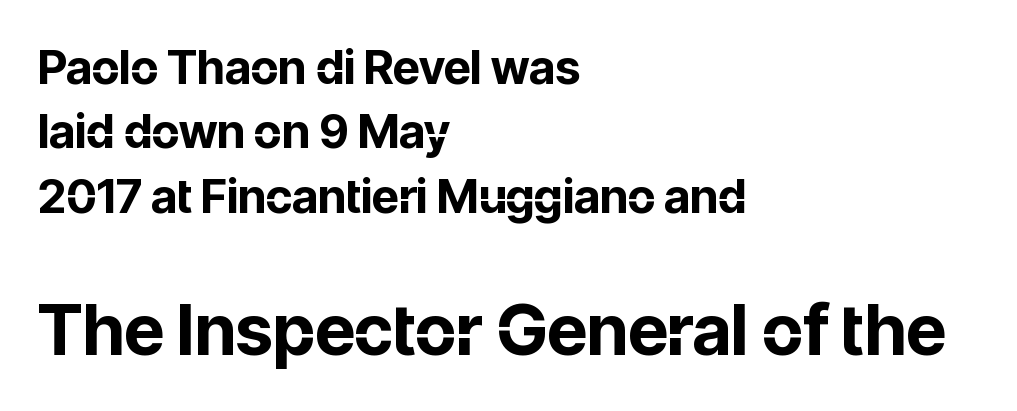
The image shows 70 px bold sans-serif type, upright; set left-aligned, normal line spacing (1.37x), normal letter spacing, not underlined; the second (bottom) block is 1.49x larger; low stroke contrast and a medium x-height.
